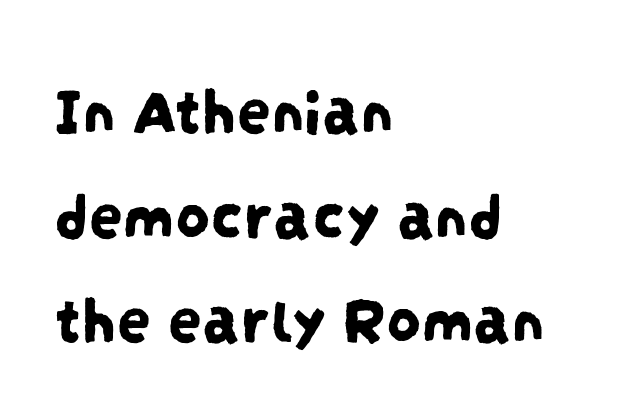
Proportional: the letters do not fall into vertical columns. The zone under the glyphs is completely vacant. Vertically, the passage feels balanced, rows spaced as you'd expect. A typesetter would label this face a sans.
